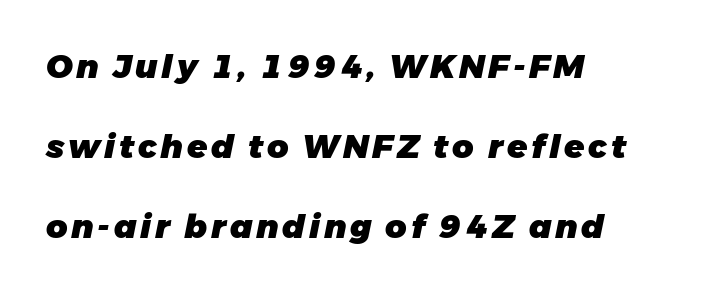
The rag falls on the right side of this text block. The face used here is proportionally spaced, like ordinary book or web type. Bold? Absolutely — the strokes are thick and heavy. The passage shown leans; its letterforms are oblique.
